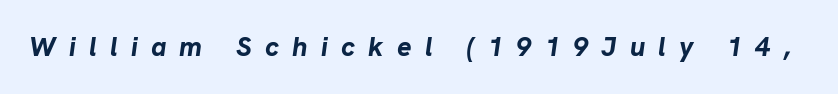
The foot of each line stays bare and open. The gaps between neighbouring characters are conspicuously large. A typesetter would mark this as italic. Strong, thick strokes mark this as bold type.
